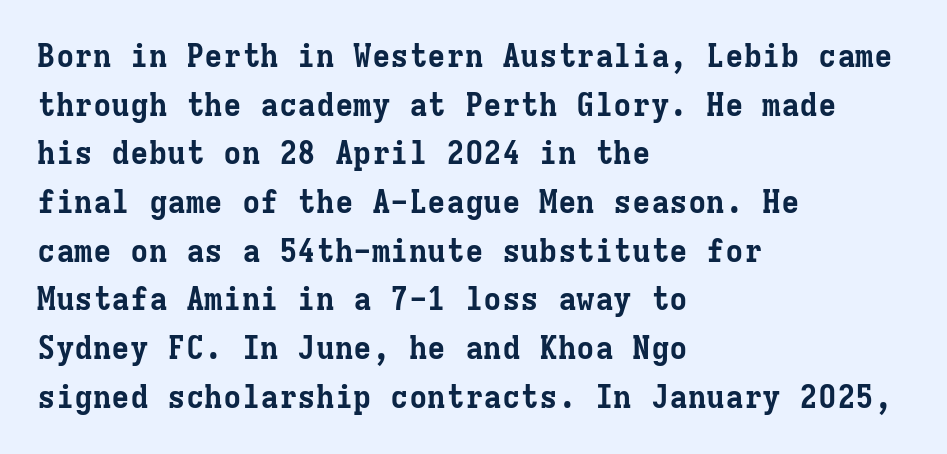
The image shows 31 px bold serif type, upright, monospaced; set left-aligned, normal line spacing (1.57x), normal letter spacing, not underlined; low stroke contrast and a medium x-height.
